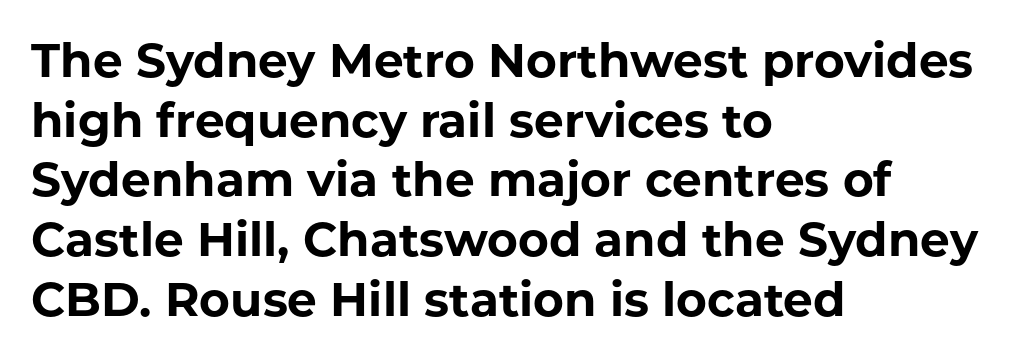
Q: Is the text bold? A: Yes.
Q: Is the text italic (slanted)? A: No, it is upright.
Q: Is the typeface a serif or a sans-serif typeface? A: Sans-serif.
Q: Is the text underlined? A: No.
Q: How is the paragraph aligned? A: Left-aligned.
Q: Is the spacing between letters normal or unusually wide? A: Normal.
Q: Is the spacing between lines tight, normal or loose? A: Normal.
Q: Width (condensed, normal, or wide)? A: Normal.
Q: Stroke contrast? A: Low.
Q: x-height? A: Medium.
Q: Monospaced? A: No.
